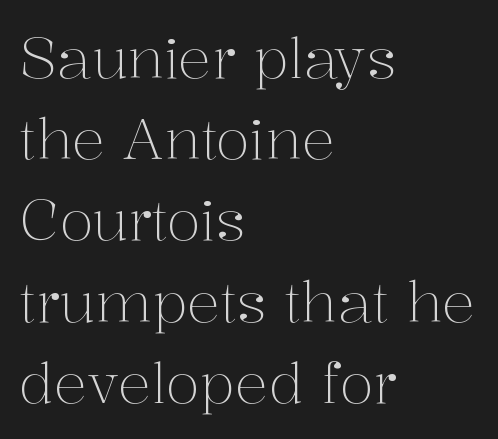
Q: Is the text bold? A: No.
Q: Is the text italic (slanted)? A: No, it is upright.
Q: Is the typeface a serif or a sans-serif typeface? A: Serif.
Q: Is the text underlined? A: No.
Q: How is the paragraph aligned? A: Left-aligned.
Q: Is the spacing between letters normal or unusually wide? A: Normal.
Q: Is the spacing between lines tight, normal or loose? A: Normal.
Q: Width (condensed, normal, or wide)? A: Normal.
Q: Stroke contrast? A: Medium.
Q: x-height? A: Medium.
Q: Monospaced? A: No.
